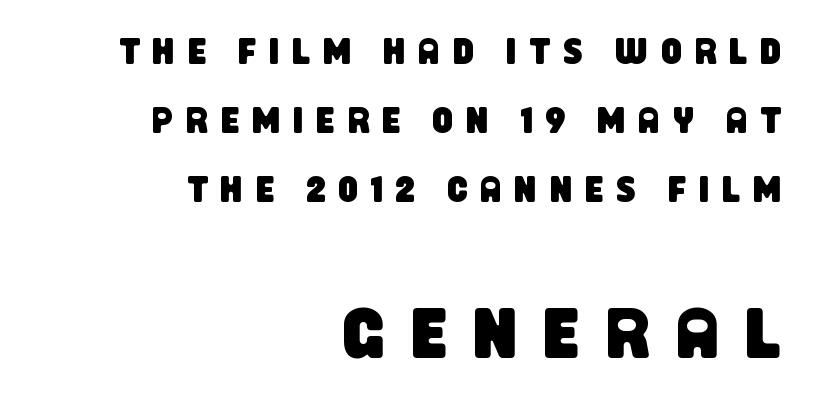
Q: Is the typeface a serif or a sans-serif typeface? A: Sans-serif.
Q: Is the text underlined? A: No.
Q: How is the paragraph aligned? A: Right-aligned.
Q: Is the spacing between letters normal or unusually wide? A: Unusually wide.
Q: Is the spacing between lines tight, normal or loose? A: Loose.
Q: Which block of text is set in a larger size, the first (top) or the second (bottom)? A: The second (bottom) one.
Q: Width (condensed, normal, or wide)? A: Condensed.
Q: Stroke contrast? A: Low.
Q: x-height? A: Large.
Q: Monospaced? A: No.
